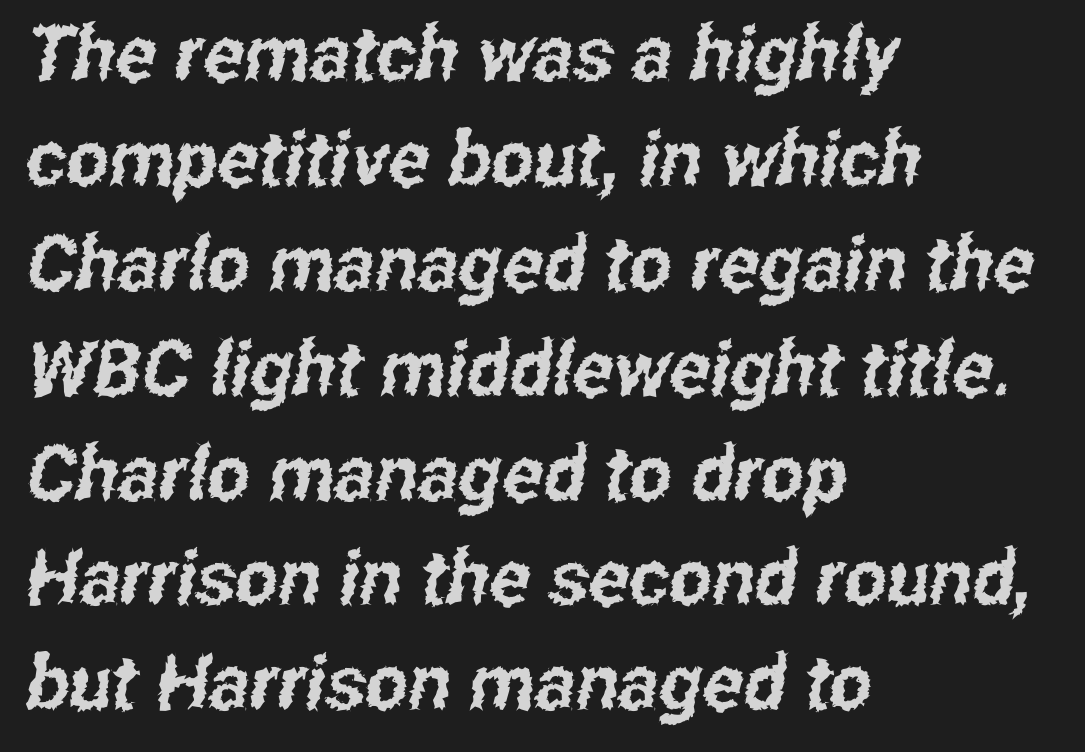
{"serif": "no", "width": "condensed", "stroke_contrast": "low", "x_height": "medium", "monospaced": "no", "underline": "no", "align": "left", "line_spacing": "normal", "line_spacing_ratio": 1.38, "letter_spacing": "normal", "letter_spacing_em": 0.0, "glyph_px": 76}
